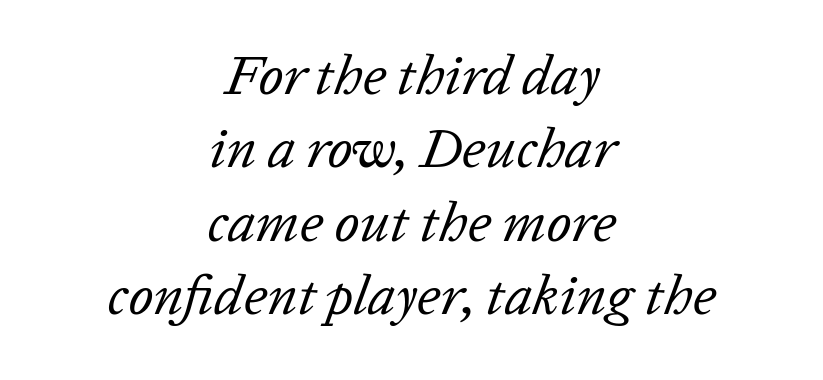
{"italic": "yes", "lean": "right", "slant_degrees": 20, "bold": "no", "weight": "regular", "width": "normal", "stroke_contrast": "low", "x_height": "medium", "monospaced": "no", "underline": "no", "align": "center", "line_spacing": "normal", "line_spacing_ratio": 1.31, "letter_spacing": "normal", "letter_spacing_em": 0.0, "glyph_px": 56}
